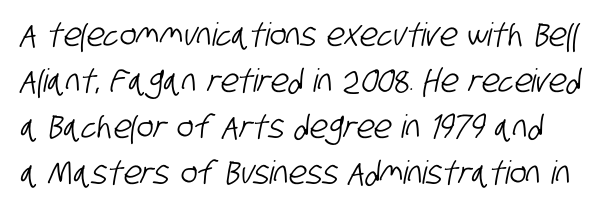
The image shows 32 px condensed sans-serif type; set normal line spacing (1.44x), normal letter spacing, not underlined; low stroke contrast and a large x-height.
